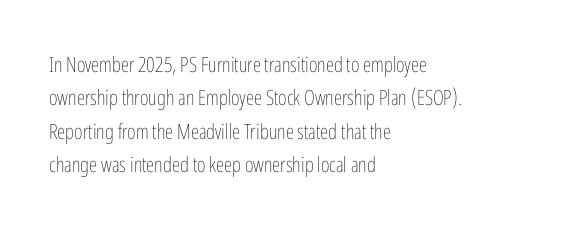
{"italic": "no", "bold": "no", "underline": "no", "align": "left", "line_spacing": "normal", "line_spacing_ratio": 1.59, "letter_spacing": "normal", "letter_spacing_em": 0.0, "glyph_px": 21}
